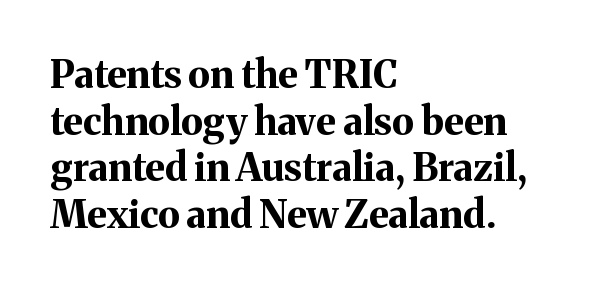
No word sits above an underline. This sample uses plain, unmodified letter spacing. The letters stand upright; this is a roman face. Letterform terminals end in serifs throughout the passage.
